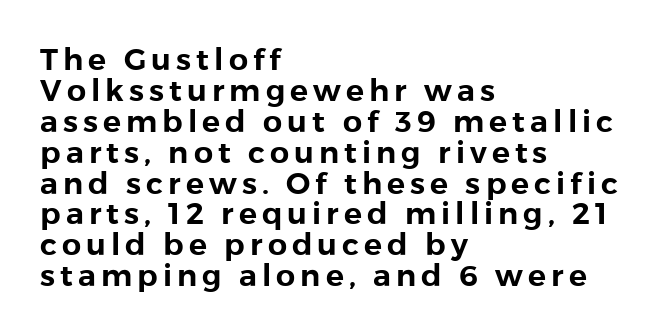
Q: Is the text italic (slanted)? A: No, it is upright.
Q: Is the typeface a serif or a sans-serif typeface? A: Sans-serif.
Q: Is the text underlined? A: No.
Q: How is the paragraph aligned? A: Left-aligned.
Q: Is the spacing between lines tight, normal or loose? A: Tight.
Q: Width (condensed, normal, or wide)? A: Normal.
Q: Stroke contrast? A: Low.
Q: x-height? A: Medium.
Q: Monospaced? A: No.
